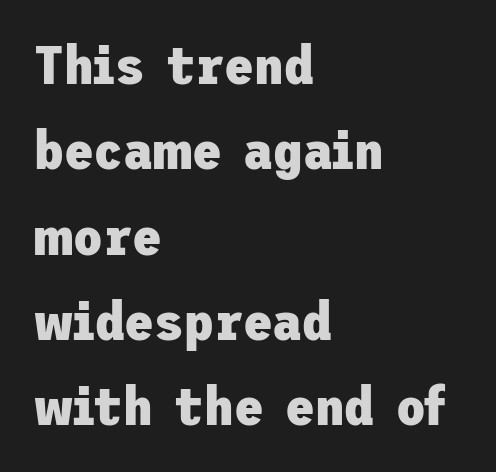
The lines sit at an ordinary, default distance from one another. Each letter's strokes conclude bluntly, with no projecting serifs. The letters stand upright; this is a roman face. Glyph-to-glyph distance matches everyday printed text. Anything drawn beneath the words? Only blank space.
